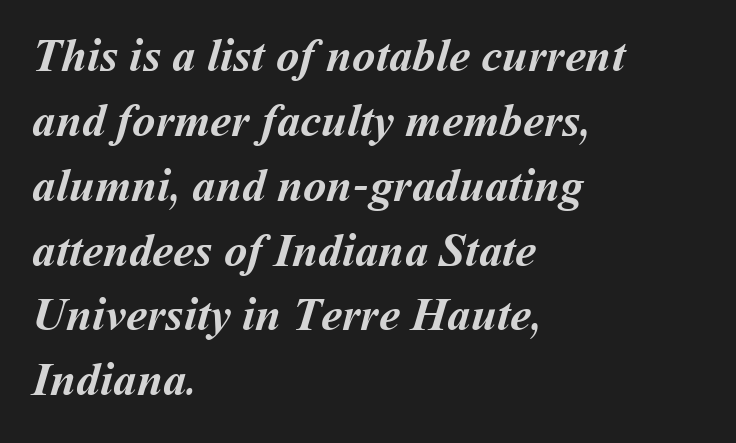
The image shows 47 px semibold type; set left-aligned, normal line spacing (1.38x), normal letter spacing, not underlined; medium stroke contrast and a medium x-height.
